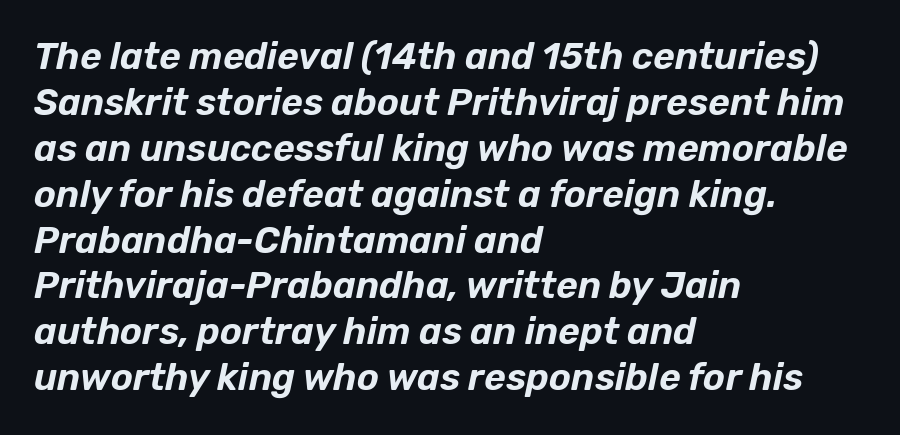
Q: Is the text italic (slanted)? A: Yes, it leans right by about 12 degrees.
Q: Is the text underlined? A: No.
Q: How is the paragraph aligned? A: Left-aligned.
Q: Is the spacing between letters normal or unusually wide? A: Normal.
Q: Width (condensed, normal, or wide)? A: Normal.
Q: Stroke contrast? A: Low.
Q: x-height? A: Medium.
Q: Monospaced? A: No.
